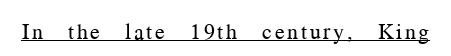
The image shows 22 px text type, upright; set underlined.
